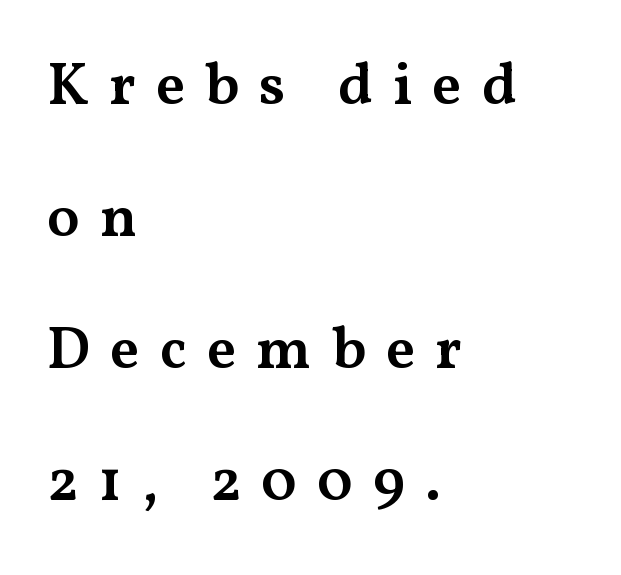
The image shows 59 px semibold, wide serif type, upright; set left-aligned, loose line spacing (2.24x), unusually wide letter spacing (+0.34 em), not underlined; medium stroke contrast and a medium x-height.
